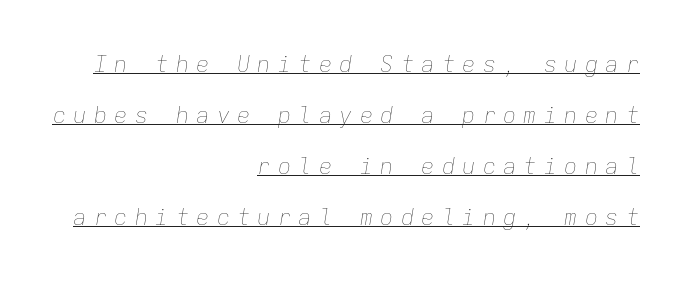
Characters are canted at an angle relative to the baseline's perpendicular. Leftover space on each line is placed entirely before the opening word. These lines have a slow, spaced-out rhythm from letter to letter. Underlining? Definitely there. Does the leading feel generous? Absolutely, it's lavish. Compared with a typical body face, this is equally light or lighter still.
